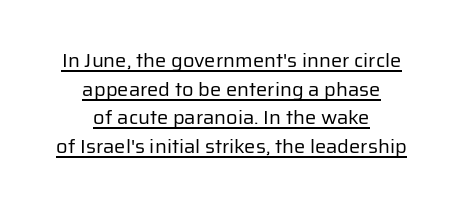
Q: Is the text bold? A: No.
Q: Is the text italic (slanted)? A: No, it is upright.
Q: Is the text underlined? A: Yes.
Q: How is the paragraph aligned? A: Centered.
Q: Is the spacing between letters normal or unusually wide? A: Normal.
Q: Is the spacing between lines tight, normal or loose? A: Normal.
